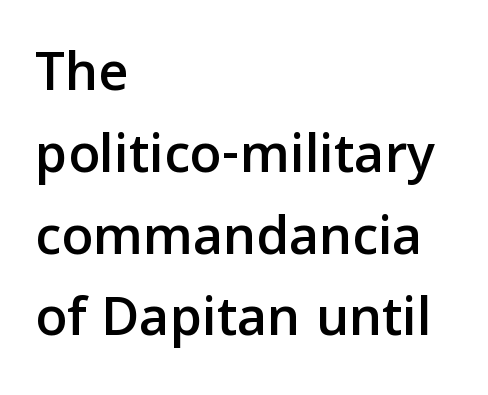
The image shows 58 px sans-serif type, upright; set left-aligned, normal line spacing (1.41x), normal letter spacing, not underlined; low stroke contrast and a medium x-height.
